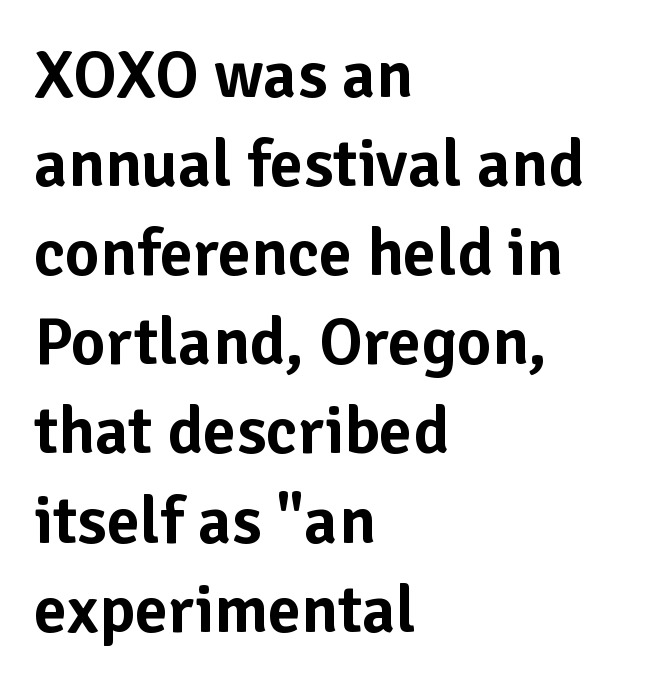
{"serif": "no", "italic": "no", "width": "normal", "stroke_contrast": "low", "x_height": "medium", "monospaced": "no", "underline": "no", "align": "left", "line_spacing": "normal", "line_spacing_ratio": 1.33, "letter_spacing": "normal", "letter_spacing_em": 0.0, "glyph_px": 67}
